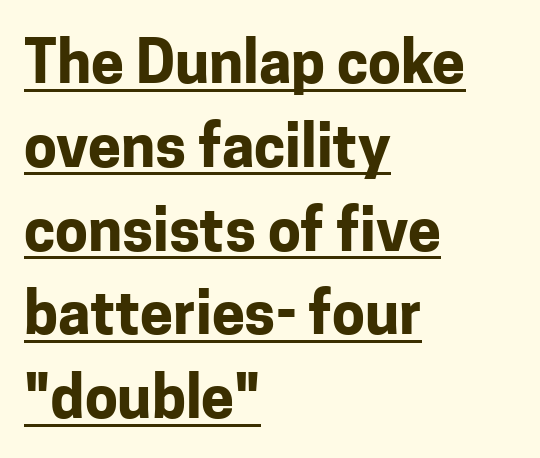
The image shows 59 px bold sans-serif type, upright; set left-aligned, normal line spacing (1.42x), normal letter spacing, underlined; low stroke contrast and a medium x-height.
